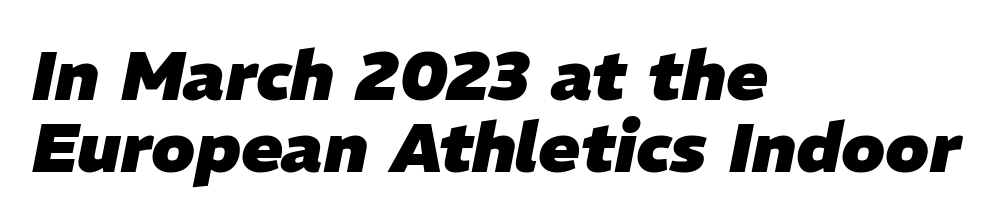
The glyphs have the mass of a bold cut. Tightly led — the rows are bunched. Visually the block forms a straight wall on the left and a jagged coastline on the right. Students, note that the glyphs here touch the page at normal intervals. The face used here has a pronounced slope to its letters. Type without underlining.
